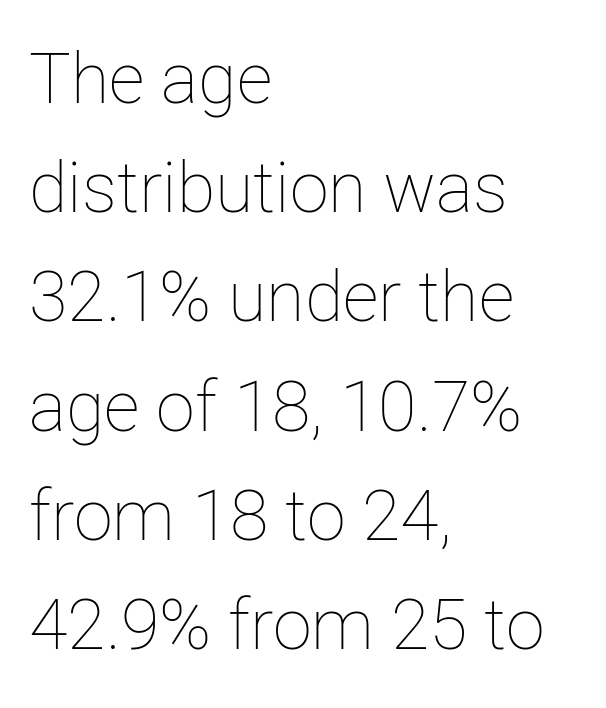
The image shows 70 px thin type, upright; set left-aligned, normal line spacing (1.56x), normal letter spacing, not underlined; low stroke contrast and a medium x-height.
